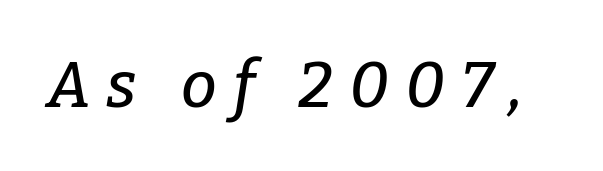
{"serif": "yes", "italic": "yes", "lean": "right", "slant_degrees": 9, "width": "normal", "stroke_contrast": "low", "x_height": "medium", "monospaced": "no", "underline": "no", "letter_spacing": "wide", "letter_spacing_em": 0.25, "glyph_px": 64}
